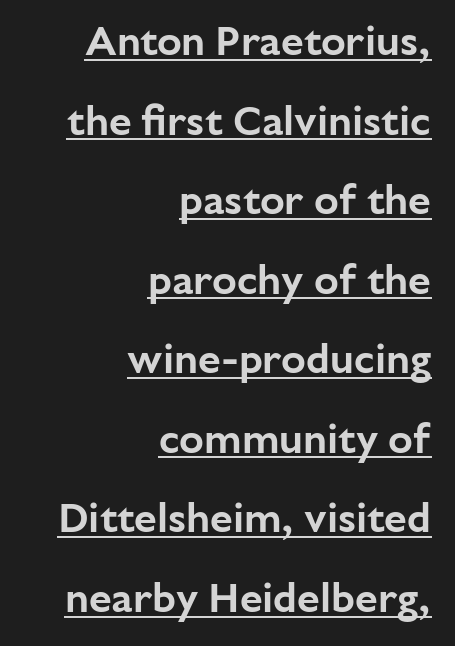
{"serif": "no", "italic": "no", "width": "normal", "stroke_contrast": "low", "x_height": "medium", "monospaced": "no", "underline": "yes", "align": "right", "line_spacing": "loose", "line_spacing_ratio": 1.94, "letter_spacing": "normal", "letter_spacing_em": 0.0, "glyph_px": 41}
